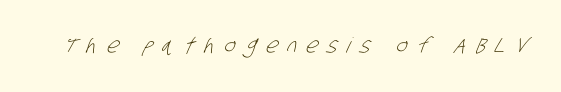
The image shows 21 px text type; set unusually wide letter spacing (+0.46 em), not underlined.
